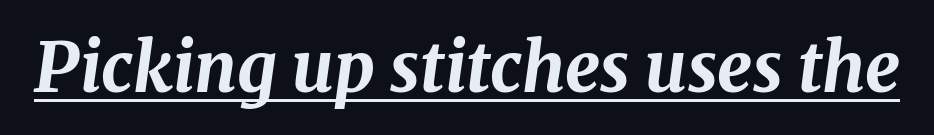
Each glyph is drawn with heavy, bold strokes. These lines keep a tight, regular rhythm from letter to letter. A typographer would call this underscored text. You can tell it's italic because the verticals aren't actually vertical. Each letter keeps its own natural width here, so spacing adapts to shape.
